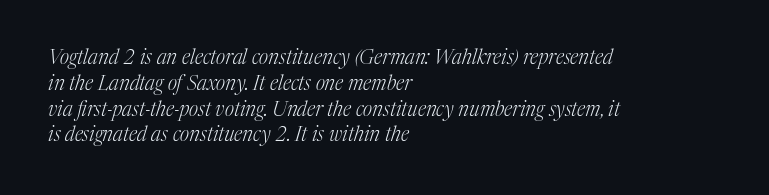
The image shows 20 px text type, italic (leaning right); set left-aligned, normal line spacing (1.29x), normal letter spacing, not underlined.
